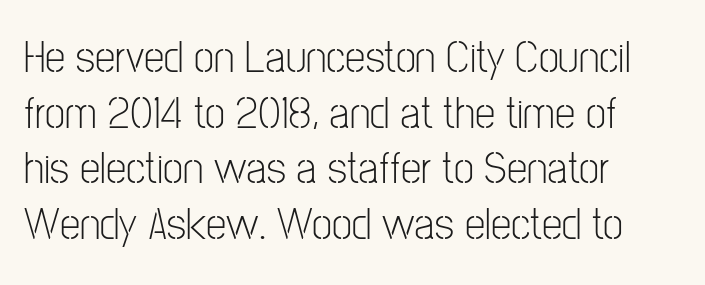
Type style note: lacks serifs. Underline: absent. Caption: standard tracking, unaltered. The specimen reads as upright at a glance. The setting favours the left margin, as ordinary paragraphs usually do. This sample has the flowing, uneven cadence of proportional lettering.
